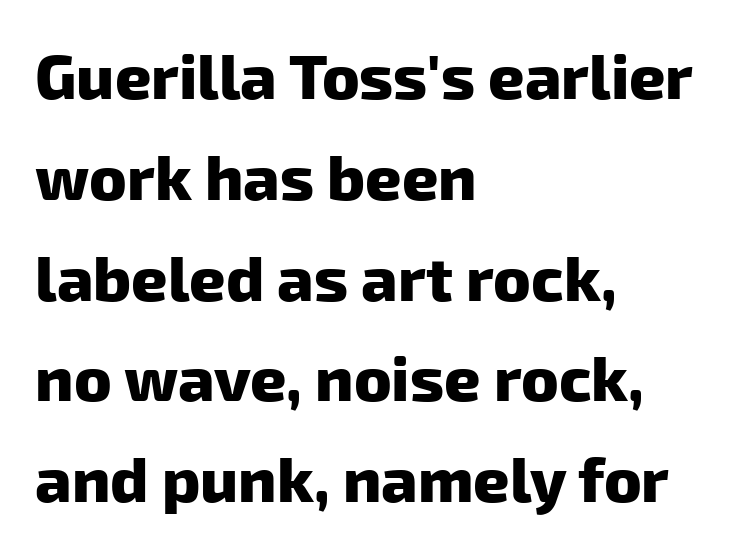
{"serif": "no", "bold": "yes", "weight": "heavy", "width": "normal", "stroke_contrast": "low", "x_height": "medium", "monospaced": "no", "underline": "no", "align": "left", "line_spacing": "normal", "line_spacing_ratio": 1.6, "letter_spacing": "normal", "letter_spacing_em": 0.0, "glyph_px": 63}
